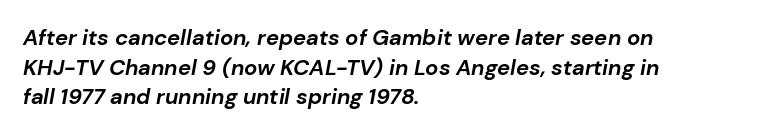
The image shows 22 px bold type, italic (leaning right); set left-aligned, normal line spacing (1.35x), normal letter spacing, not underlined.
